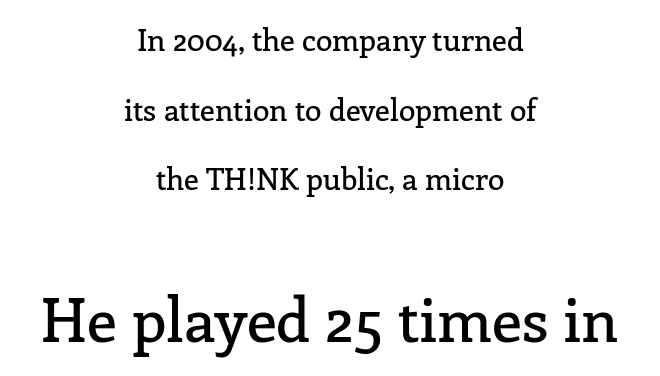
Each letter keeps its own natural width here, so spacing adapts to shape. Visually, the bottom section dominates because its glyphs are scaled up. Type style note: has serifs. Compared with typical paragraphs, the rows here are farther apart. Observe the ordinary spacing: letters are neighbours, not strangers. The letters stand straight up with perfectly vertical stems.
